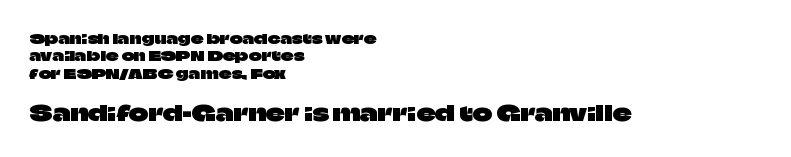
The passage shown stacks its lines at a standard gap. The letterforms sit shoulder to shoulder at normal distance. Caption: upper text group reduced, lower text group enlarged. This sample uses an upright cut, with every glyph sitting square on the baseline. Alignment: flush left. The zone under the glyphs is completely vacant.
